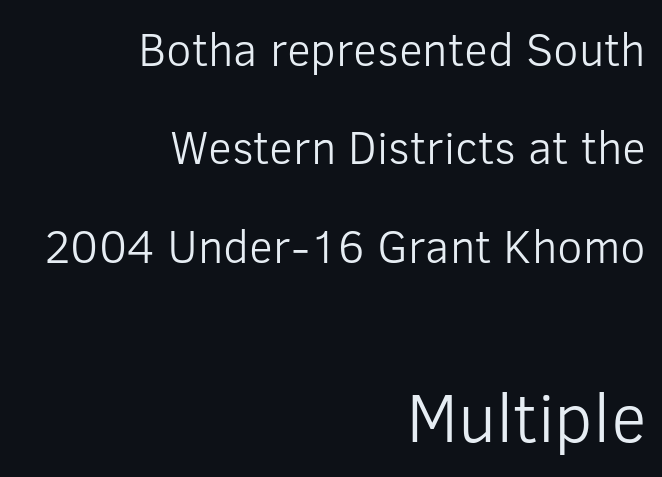
{"serif": "no", "italic": "no", "bold": "no", "weight": "light", "width": "normal", "stroke_contrast": "low", "x_height": "medium", "monospaced": "no", "underline": "no", "align": "right", "line_spacing": "loose", "line_spacing_ratio": 2.14, "letter_spacing": "normal", "letter_spacing_em": 0.0, "larger_block": "second", "size_ratio": 1.5, "glyph_px": 69}
